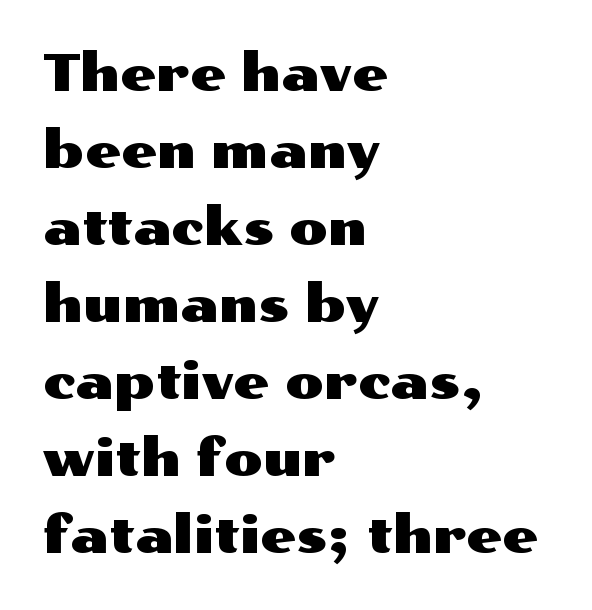
The image shows 51 px wide sans-serif type, upright; set left-aligned, normal line spacing (1.51x), normal letter spacing, not underlined; medium stroke contrast and a medium x-height.
